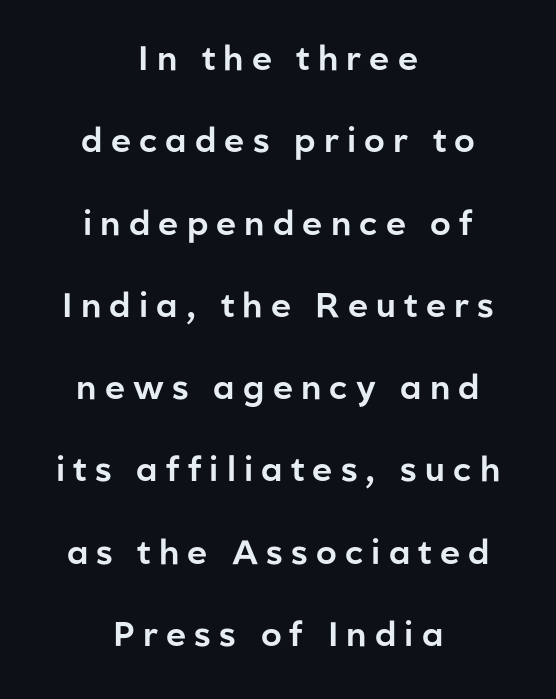
The image shows 34 px sans-serif type, upright; set centered, loose line spacing (2.42x), unusually wide letter spacing (+0.24 em), not underlined; low stroke contrast and a medium x-height.
